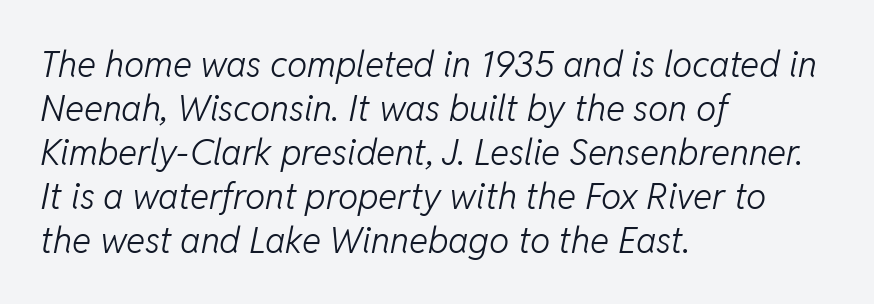
Q: Is the text bold? A: No.
Q: Is the text italic (slanted)? A: Yes, it leans right by about 11 degrees.
Q: Is the text underlined? A: No.
Q: How is the paragraph aligned? A: Left-aligned.
Q: Is the spacing between letters normal or unusually wide? A: Normal.
Q: Width (condensed, normal, or wide)? A: Normal.
Q: Stroke contrast? A: Low.
Q: x-height? A: Medium.
Q: Monospaced? A: No.
